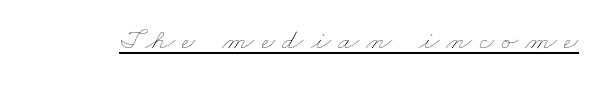
{"bold": "no", "weight": "thin", "width": "wide", "stroke_contrast": "low", "x_height": "small", "monospaced": "no", "underline": "yes", "letter_spacing": "wide", "letter_spacing_em": 0.24, "glyph_px": 30}
